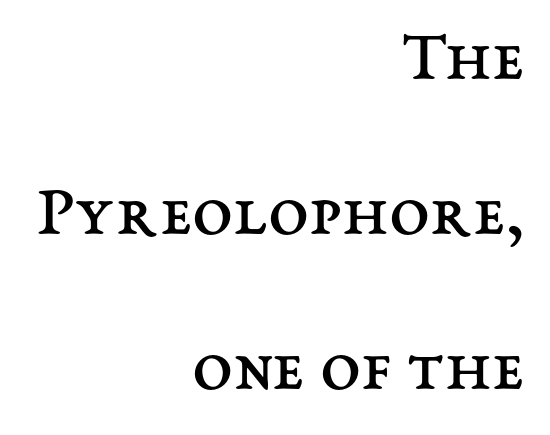
In terms of posture, this sample is upright. Vertically, the passage feels expansive, rows floating well apart. Here the designer chose a conventional face with non-uniform glyph widths. The tracking reads as untouched default to a designer's eye. The font is comparable to plain body text, perhaps lighter.
